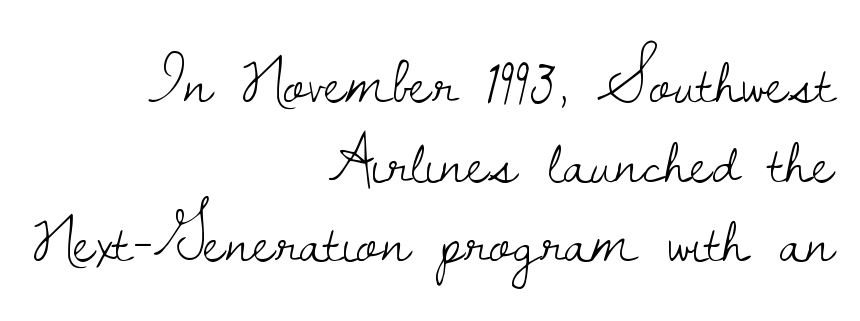
{"serif": "yes", "bold": "no", "weight": "light", "width": "normal", "stroke_contrast": "low", "x_height": "small", "monospaced": "no", "underline": "no", "align": "right", "line_spacing_ratio": 1.19, "letter_spacing": "normal", "letter_spacing_em": 0.0, "glyph_px": 67}
